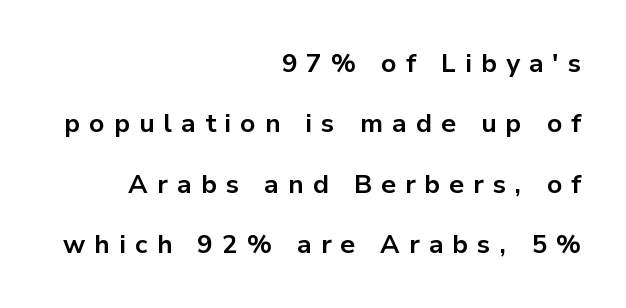
{"italic": "no", "bold": "yes", "underline": "no", "align": "right", "line_spacing": "loose", "line_spacing_ratio": 2.32, "letter_spacing": "wide", "letter_spacing_em": 0.35, "glyph_px": 26}
